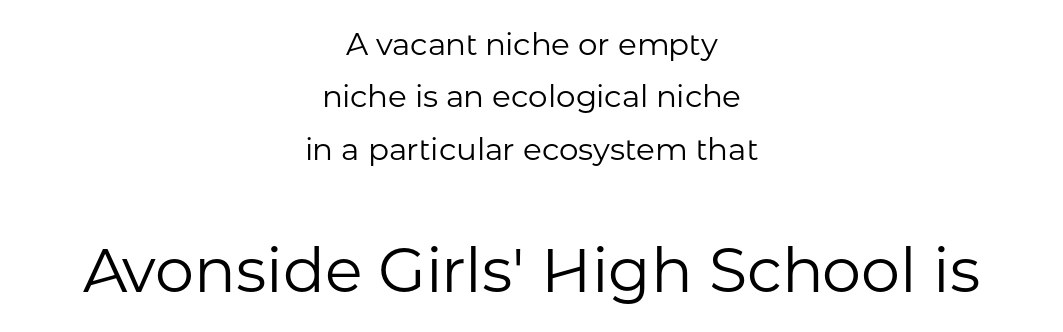
The image shows 62 px regular-weight sans-serif type, upright; set centered, normal line spacing (1.69x), normal letter spacing, not underlined; the second (bottom) block is 2.0x larger; low stroke contrast and a medium x-height.
